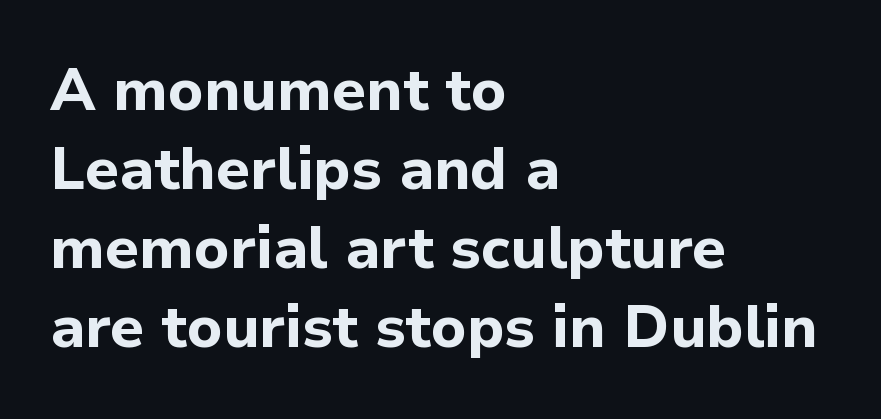
The image shows 59 px bold sans-serif type, upright; set left-aligned, normal line spacing (1.34x), normal letter spacing, not underlined; low stroke contrast and a medium x-height.
